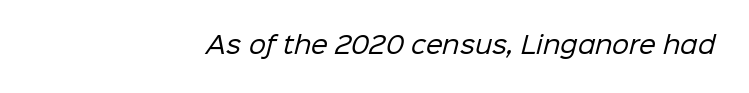
Q: Is the text bold? A: No.
Q: Is the text underlined? A: No.
Q: How is the paragraph aligned? A: Right-aligned.
Q: Is the spacing between letters normal or unusually wide? A: Normal.
